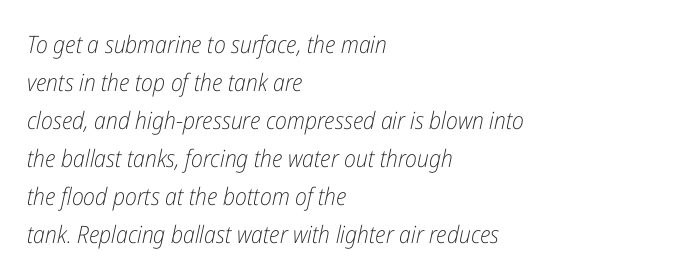
{"italic": "yes", "lean": "right", "slant_degrees": 12, "bold": "no", "underline": "no", "align": "left", "line_spacing": "normal", "line_spacing_ratio": 1.58, "letter_spacing": "normal", "letter_spacing_em": 0.0, "glyph_px": 24}
